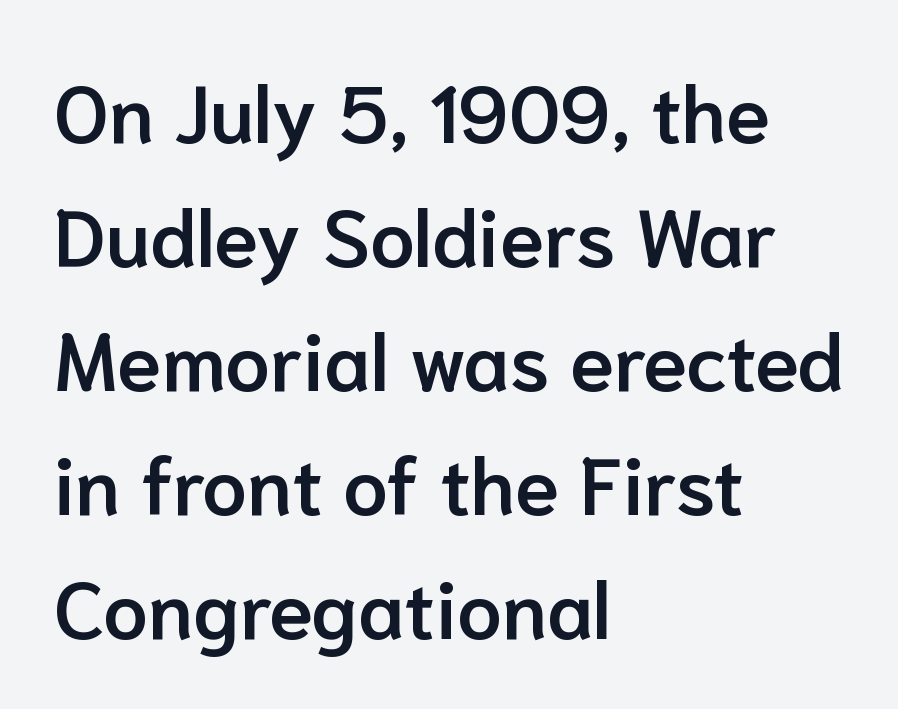
{"serif": "no", "italic": "no", "bold": "semi", "weight": "semibold", "width": "normal", "stroke_contrast": "low", "x_height": "medium", "monospaced": "no", "underline": "no", "align": "left", "line_spacing": "normal", "line_spacing_ratio": 1.55, "letter_spacing": "normal", "letter_spacing_em": 0.0, "glyph_px": 80}
